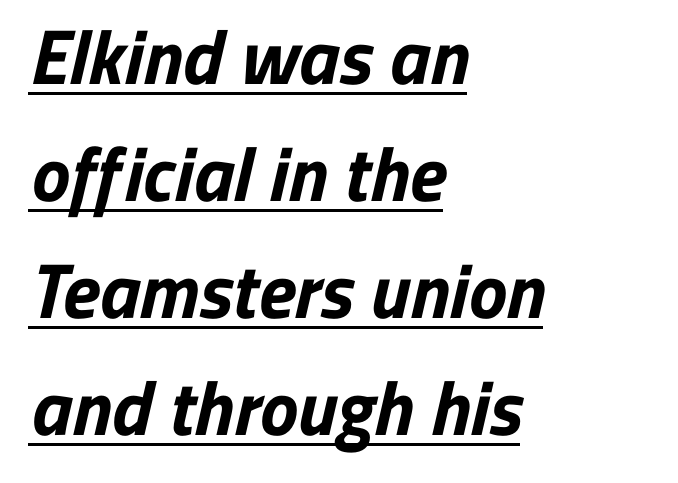
Varying glyph widths throughout — classic text-font behaviour. The letterforms sit shoulder to shoulder at normal distance. Look at the bottom of the vertical strokes: they stop flat, with no serifs. Honestly, the underline is the first thing you notice here. Bold? Absolutely — the strokes are thick and heavy.
